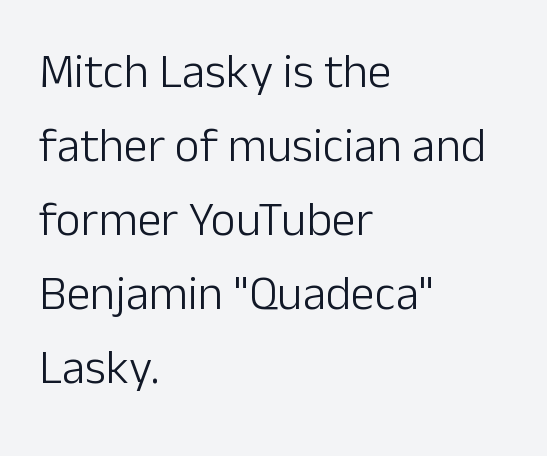
{"serif": "no", "italic": "no", "bold": "no", "weight": "light", "width": "normal", "stroke_contrast": "low", "x_height": "medium", "monospaced": "no", "underline": "no", "align": "left", "line_spacing": "normal", "line_spacing_ratio": 1.54, "letter_spacing": "normal", "letter_spacing_em": 0.0, "glyph_px": 48}
